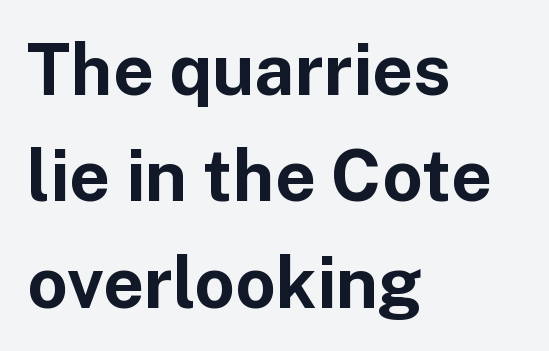
{"serif": "no", "italic": "no", "bold": "yes", "weight": "bold", "width": "normal", "stroke_contrast": "low", "x_height": "medium", "monospaced": "no", "underline": "no", "align": "left", "line_spacing": "normal", "line_spacing_ratio": 1.5, "letter_spacing": "normal", "letter_spacing_em": 0.0, "glyph_px": 71}
